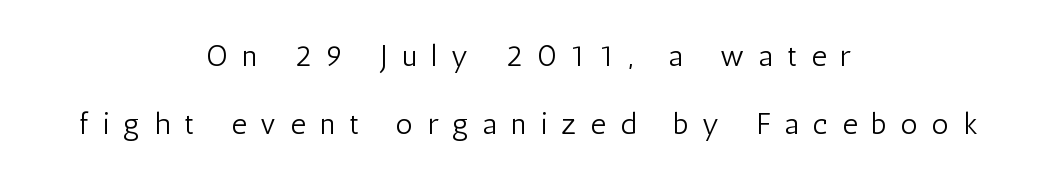
{"serif": "no", "italic": "no", "bold": "no", "weight": "light", "width": "condensed", "stroke_contrast": "low", "x_height": "medium", "monospaced": "no", "underline": "no", "align": "center", "line_spacing": "loose", "line_spacing_ratio": 2.27, "letter_spacing": "wide", "letter_spacing_em": 0.47, "glyph_px": 30}
